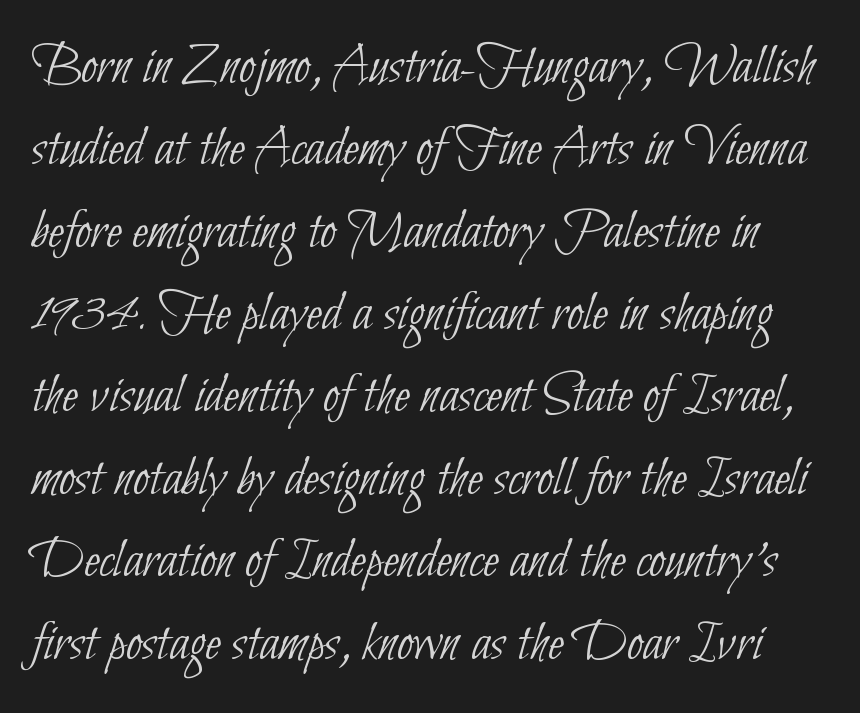
Q: Is the text bold? A: No.
Q: Is the typeface a serif or a sans-serif typeface? A: Sans-serif.
Q: Is the text underlined? A: No.
Q: Is the spacing between letters normal or unusually wide? A: Normal.
Q: Is the spacing between lines tight, normal or loose? A: Normal.
Q: Width (condensed, normal, or wide)? A: Condensed.
Q: Stroke contrast? A: Low.
Q: x-height? A: Small.
Q: Monospaced? A: No.
